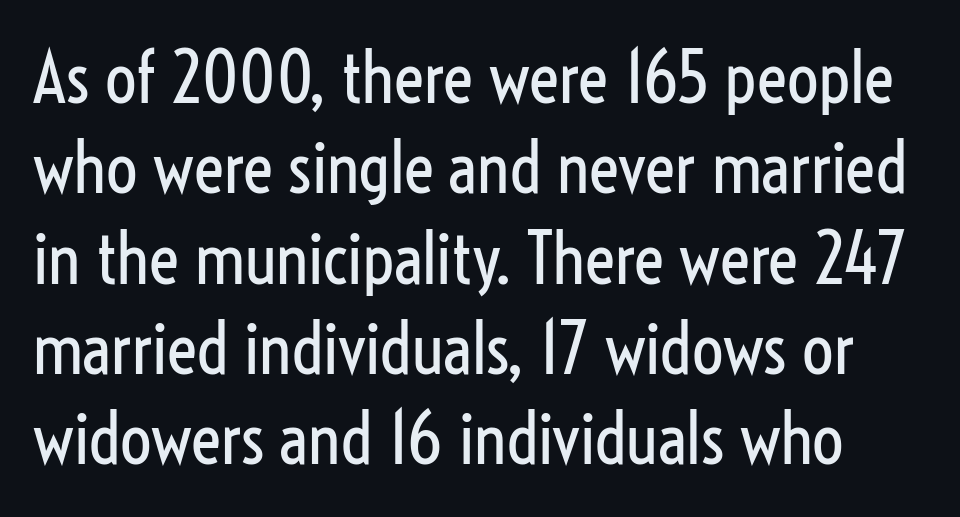
How would I describe the line gaps? Plain and ordinary. Looks like regular typesetting: each glyph gets only the width it needs. Observe the ordinary spacing: letters are neighbours, not strangers. Stems and bowls with no extra thickness — not bold. Clear beneath every line of the passage.
